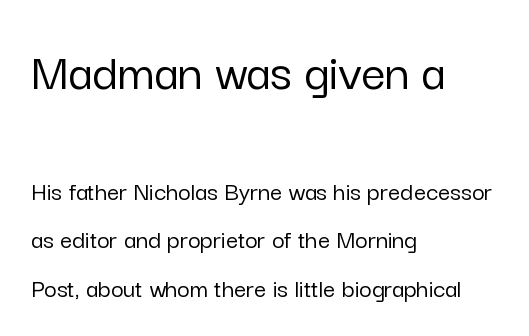
The image shows 54 px sans-serif type, upright; set left-aligned, line spacing 1.79x, normal letter spacing, not underlined; the first (top) block is 2.0x larger; low stroke contrast and a medium x-height.
